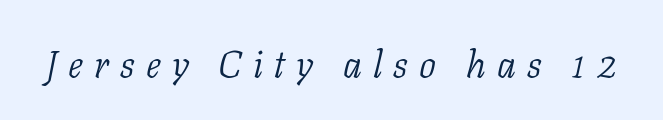
The rendering uses natural spacing where letterforms have individual widths. The font's italic variant was chosen for this text. Display-style spreading of the glyphs; the letterfit is very open. The cut favours lightness, reaching ordinary text weight at its darkest. The zone under the glyphs is completely vacant.
